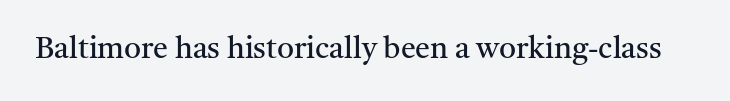
{"serif": "yes", "italic": "no", "bold": "no", "weight": "regular", "width": "normal", "stroke_contrast": "medium", "x_height": "medium", "monospaced": "no", "underline": "no", "letter_spacing": "normal", "letter_spacing_em": 0.0, "glyph_px": 30}
